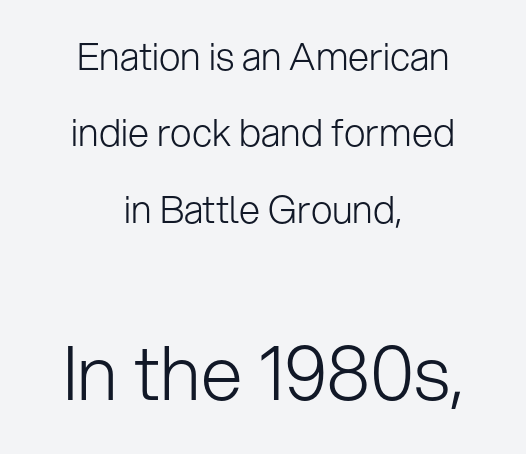
Just letters on the line, the space beneath them empty. Here the second block reads like a headline and the first like body copy. Is the block centered? Yes — each line is placed symmetrically about the middle. Airy leading. Do the characters align in a grid? No, the font is proportional.
